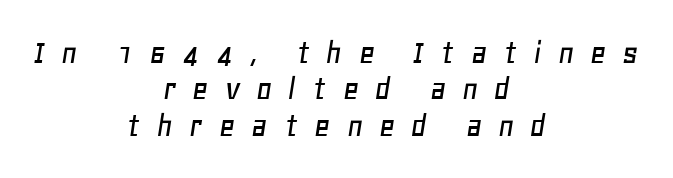
The image shows 35 px text type, italic (leaning right); set centered, tight line spacing (1.04x), unusually wide letter spacing (+0.45 em), not underlined; low stroke contrast and a large x-height.
